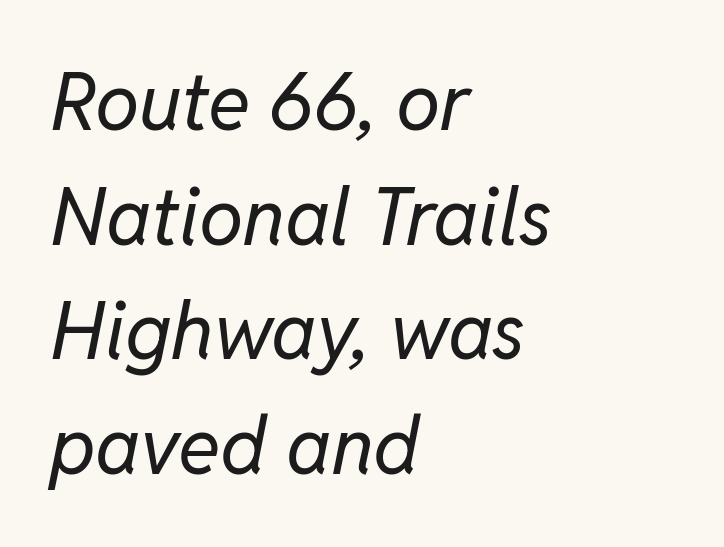
Heaviness? Minimal to ordinary, like unemphasized prose. If you measured baseline to baseline, you'd find a middling distance. The passage is arranged the way most books set body copy — flush left. Looks like regular typesetting: each glyph gets only the width it needs. The line texture is even and compact thanks to regular tracking. Check the space under the baseline: it is left empty.
